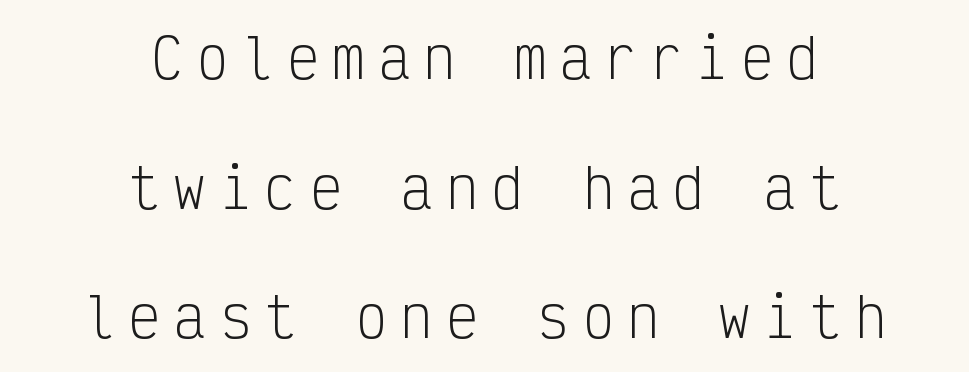
The image shows 54 px light, condensed sans-serif type, upright, monospaced; set centered, loose line spacing (2.4x), unusually wide letter spacing (+0.24 em), not underlined; low stroke contrast and a medium x-height.
